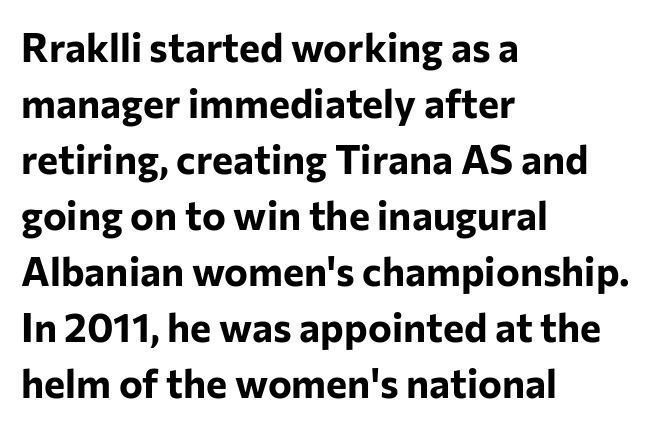
Q: Is the text bold? A: Yes.
Q: Is the text italic (slanted)? A: No, it is upright.
Q: Is the typeface a serif or a sans-serif typeface? A: Sans-serif.
Q: Is the text underlined? A: No.
Q: How is the paragraph aligned? A: Left-aligned.
Q: Is the spacing between letters normal or unusually wide? A: Normal.
Q: Is the spacing between lines tight, normal or loose? A: Normal.
Q: Width (condensed, normal, or wide)? A: Normal.
Q: Stroke contrast? A: Low.
Q: x-height? A: Medium.
Q: Monospaced? A: No.
